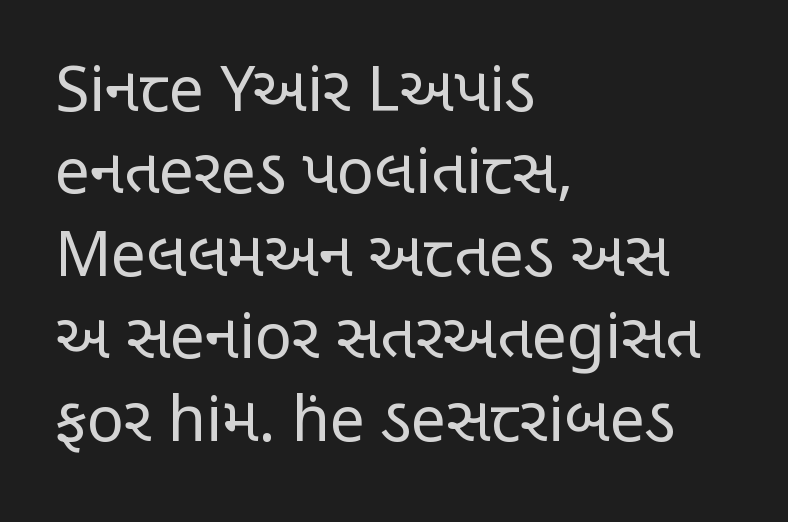
Q: Is the text bold? A: No.
Q: Is the text italic (slanted)? A: No, it is upright.
Q: Is the typeface a serif or a sans-serif typeface? A: Sans-serif.
Q: Is the text underlined? A: No.
Q: How is the paragraph aligned? A: Left-aligned.
Q: Is the spacing between letters normal or unusually wide? A: Normal.
Q: Is the spacing between lines tight, normal or loose? A: Normal.
Q: Width (condensed, normal, or wide)? A: Condensed.
Q: Stroke contrast? A: Low.
Q: x-height? A: Large.
Q: Monospaced? A: No.
